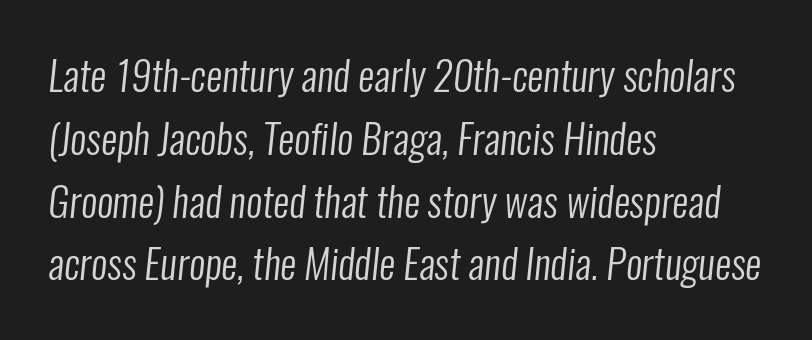
The image shows 40 px regular-weight, condensed sans-serif type; set left-aligned, normal line spacing (1.57x), normal letter spacing, not underlined; low stroke contrast and a medium x-height.
